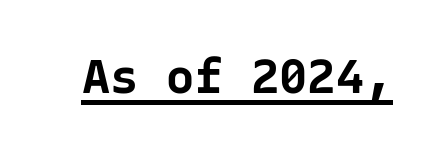
Q: Is the text bold? A: Yes.
Q: Is the text italic (slanted)? A: No, it is upright.
Q: Is the typeface a serif or a sans-serif typeface? A: Sans-serif.
Q: Is the text underlined? A: Yes.
Q: Is the spacing between letters normal or unusually wide? A: Normal.
Q: Width (condensed, normal, or wide)? A: Normal.
Q: Stroke contrast? A: Low.
Q: x-height? A: Medium.
Q: Monospaced? A: Yes.
